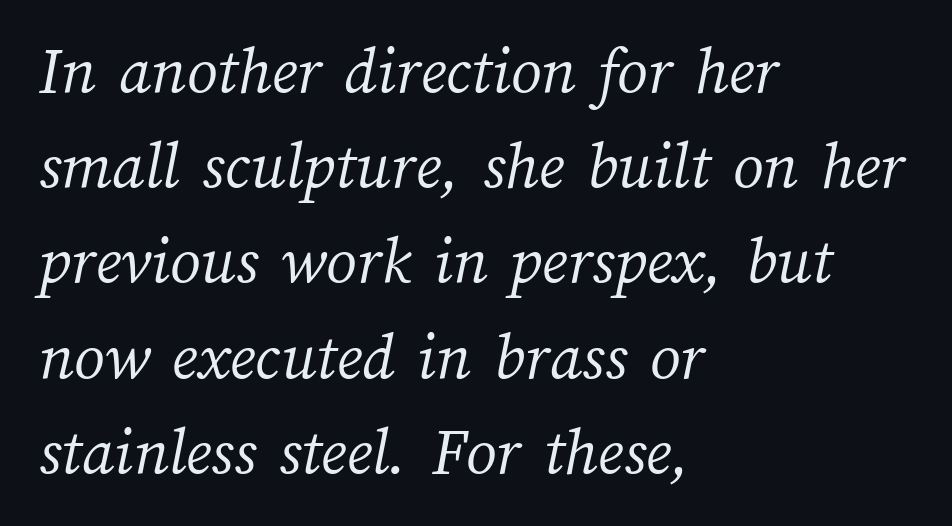
Q: Is the text bold? A: No.
Q: Is the text underlined? A: No.
Q: How is the paragraph aligned? A: Left-aligned.
Q: Is the spacing between letters normal or unusually wide? A: Normal.
Q: Is the spacing between lines tight, normal or loose? A: Normal.
Q: Width (condensed, normal, or wide)? A: Normal.
Q: Stroke contrast? A: Medium.
Q: x-height? A: Medium.
Q: Monospaced? A: No.
